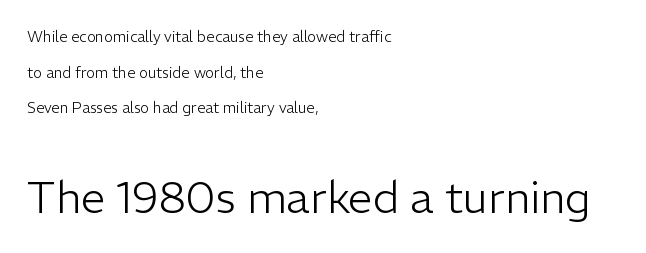
The image shows 44 px light sans-serif type, upright; set left-aligned, loose line spacing (2.38x), normal letter spacing, not underlined; the second (bottom) block is 2.93x larger; low stroke contrast and a medium x-height.
